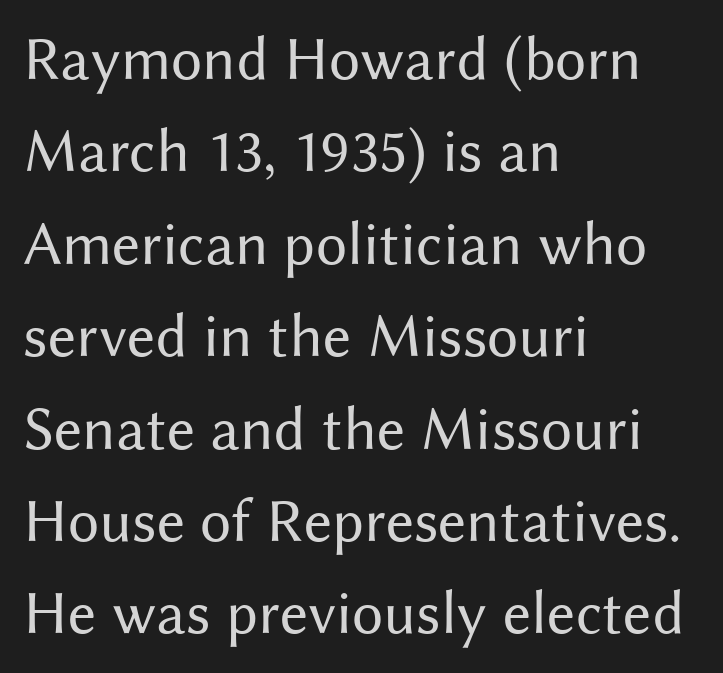
Q: Is the text bold? A: No.
Q: Is the text italic (slanted)? A: No, it is upright.
Q: Is the typeface a serif or a sans-serif typeface? A: Sans-serif.
Q: Is the text underlined? A: No.
Q: How is the paragraph aligned? A: Left-aligned.
Q: Is the spacing between letters normal or unusually wide? A: Normal.
Q: Is the spacing between lines tight, normal or loose? A: Normal.
Q: Width (condensed, normal, or wide)? A: Normal.
Q: Stroke contrast? A: Medium.
Q: x-height? A: Medium.
Q: Monospaced? A: No.
